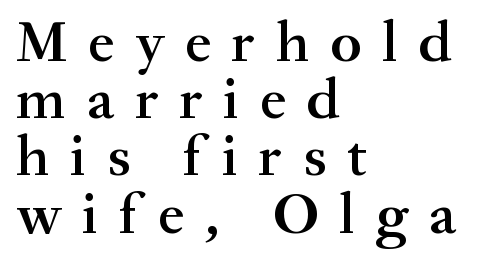
Q: Is the text bold? A: Semi-bold.
Q: Is the text italic (slanted)? A: No, it is upright.
Q: Is the typeface a serif or a sans-serif typeface? A: Serif.
Q: Is the text underlined? A: No.
Q: How is the paragraph aligned? A: Left-aligned.
Q: Is the spacing between letters normal or unusually wide? A: Unusually wide.
Q: Is the spacing between lines tight, normal or loose? A: Tight.
Q: Width (condensed, normal, or wide)? A: Normal.
Q: Stroke contrast? A: Medium.
Q: x-height? A: Small.
Q: Monospaced? A: No.
